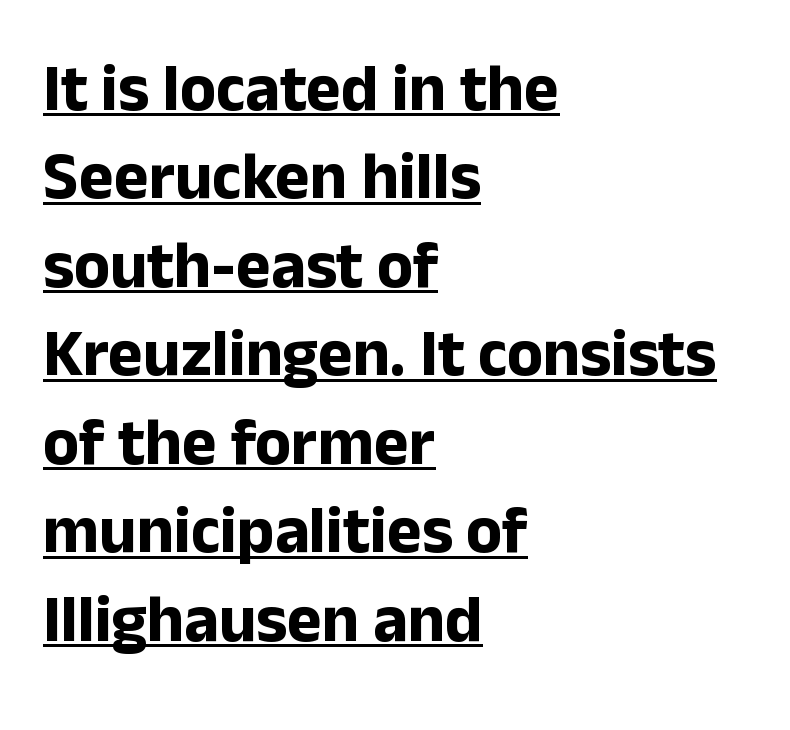
Q: Is the text bold? A: Yes.
Q: Is the text italic (slanted)? A: No, it is upright.
Q: Is the typeface a serif or a sans-serif typeface? A: Sans-serif.
Q: Is the text underlined? A: Yes.
Q: How is the paragraph aligned? A: Left-aligned.
Q: Is the spacing between letters normal or unusually wide? A: Normal.
Q: Is the spacing between lines tight, normal or loose? A: Normal.
Q: Width (condensed, normal, or wide)? A: Normal.
Q: Stroke contrast? A: Low.
Q: x-height? A: Medium.
Q: Monospaced? A: No.
